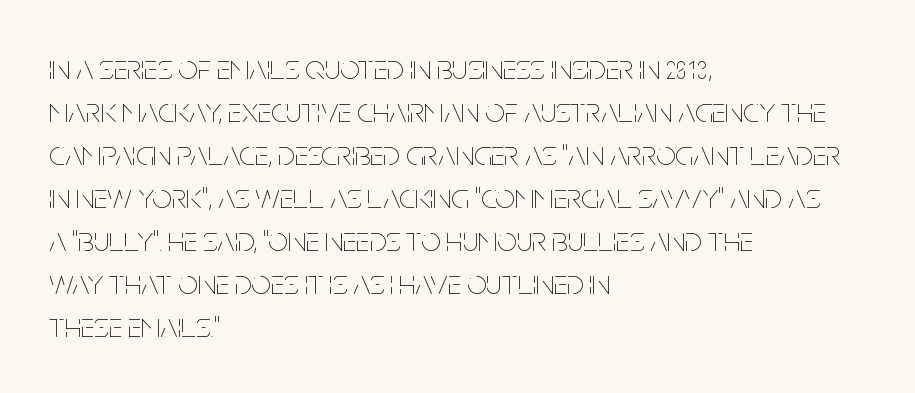
The image shows 35 px thin, condensed type, upright; set left-aligned, line spacing 1.23x, normal letter spacing, not underlined; low stroke contrast and a large x-height.
